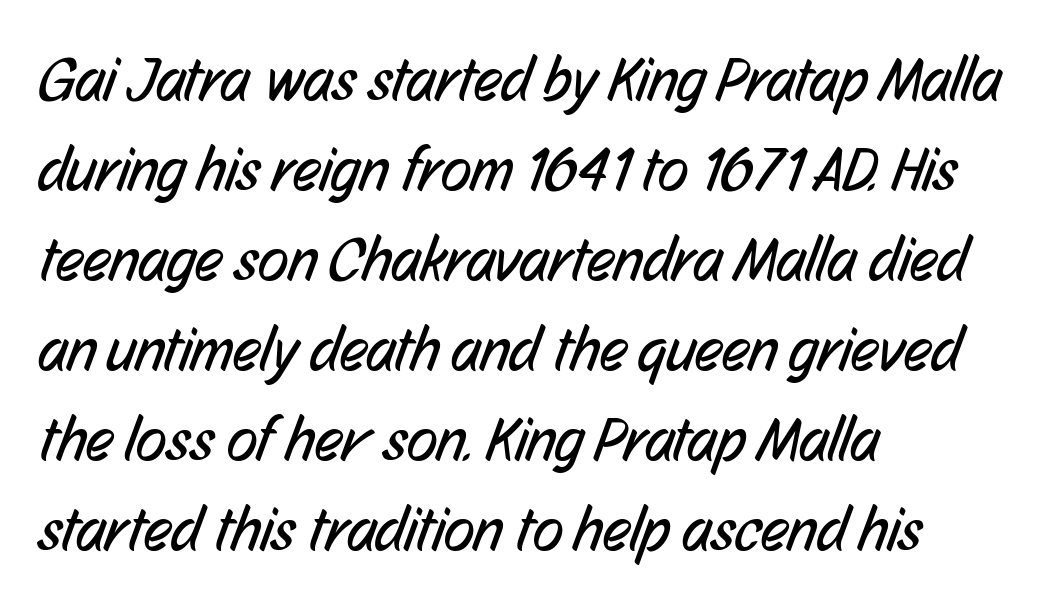
The image shows 63 px regular-weight, condensed sans-serif type; set left-aligned, normal line spacing (1.43x), normal letter spacing, not underlined; low stroke contrast and a medium x-height.
